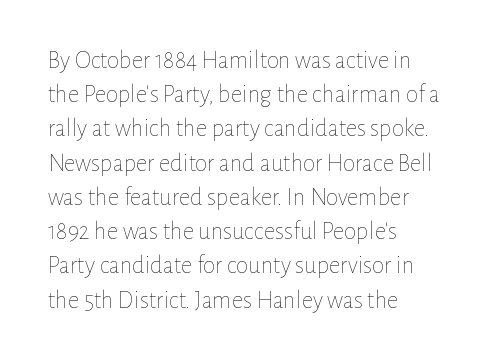
The area under the type is left untouched. A roman cut, with each character standing at attention. Observe the ordinary spacing: letters are neighbours, not strangers. Notice how the passage keeps a crisp vertical edge on the left only.
